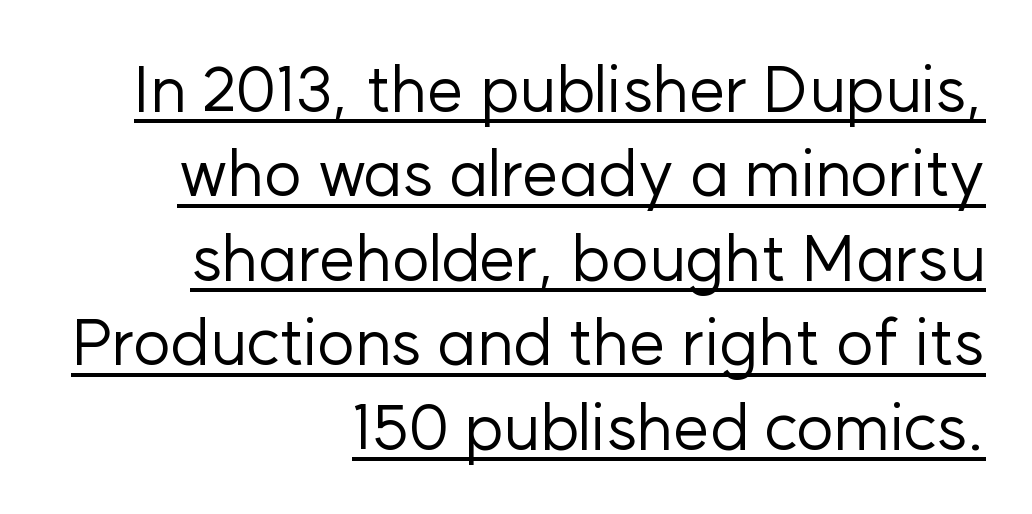
Stroke mass is kept to a normal reading level or below. Decoration check: the copy is underlined. Designer's note — italics off, roman on. Type style note: lacks serifs.
